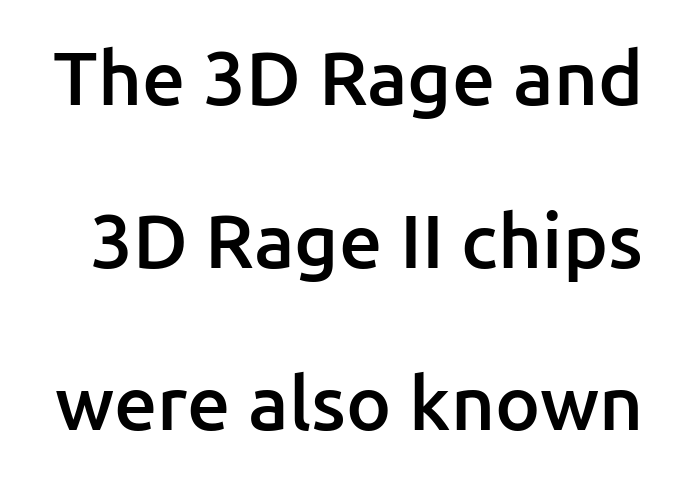
The image shows 76 px semibold sans-serif type, upright; set loose line spacing (2.14x), normal letter spacing, not underlined; low stroke contrast and a medium x-height.
